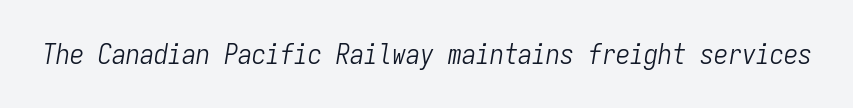
Q: Is the text bold? A: No.
Q: Is the text italic (slanted)? A: Yes, it leans right by about 9 degrees.
Q: Is the text underlined? A: No.
Q: Is the spacing between letters normal or unusually wide? A: Normal.
Q: Width (condensed, normal, or wide)? A: Condensed.
Q: Stroke contrast? A: Low.
Q: x-height? A: Medium.
Q: Monospaced? A: Yes.
